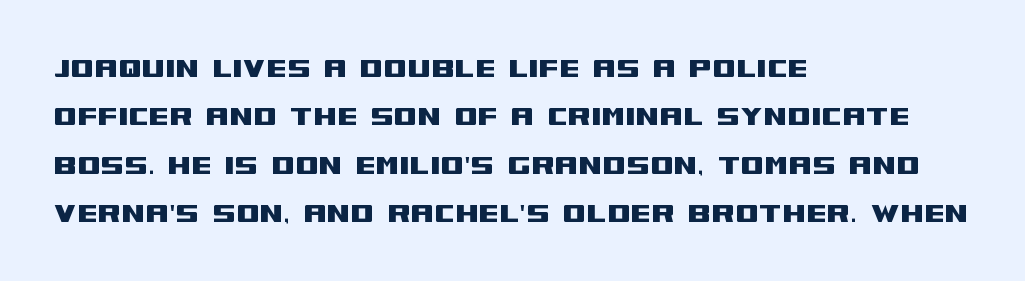
Unlike italic type, these characters show no tilt at all. The passage shown stacks its lines at a standard gap. The rag falls on the right side of this text block. Unmarked baselines from the first word to the last. Regarding serifs, this sample does without them.
